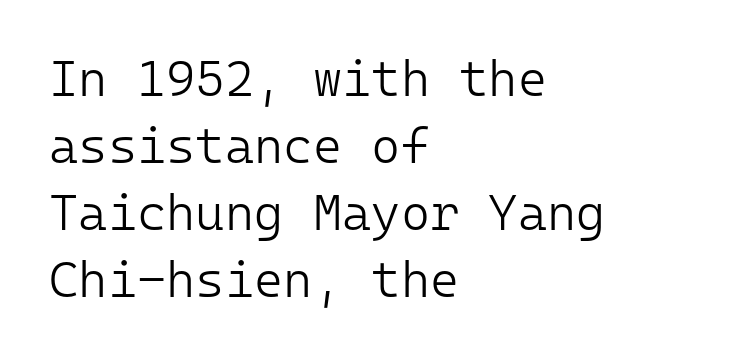
The image shows 50 px light sans-serif type, upright, monospaced; set left-aligned, normal line spacing (1.34x), normal letter spacing, not underlined; low stroke contrast and a medium x-height.
